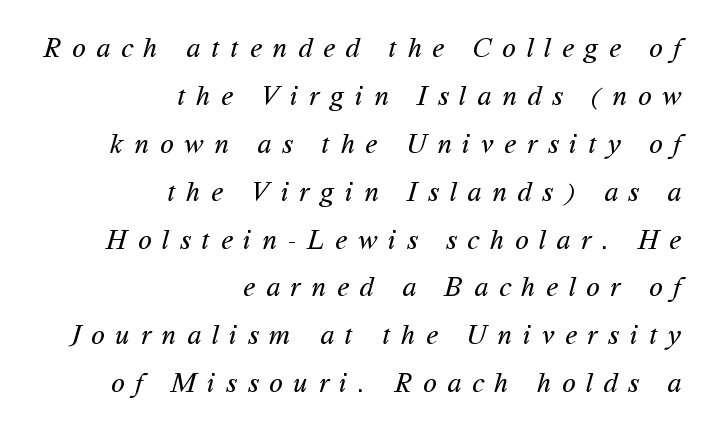
Q: Is the text bold? A: No.
Q: Is the typeface a serif or a sans-serif typeface? A: Sans-serif.
Q: Is the text underlined? A: No.
Q: How is the paragraph aligned? A: Right-aligned.
Q: Is the spacing between letters normal or unusually wide? A: Unusually wide.
Q: Width (condensed, normal, or wide)? A: Normal.
Q: Stroke contrast? A: Medium.
Q: x-height? A: Medium.
Q: Monospaced? A: No.
